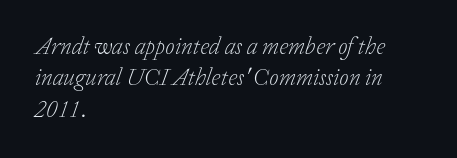
The image shows 24 px text type, italic (leaning right); set left-aligned, normal line spacing (1.31x), normal letter spacing, not underlined.
